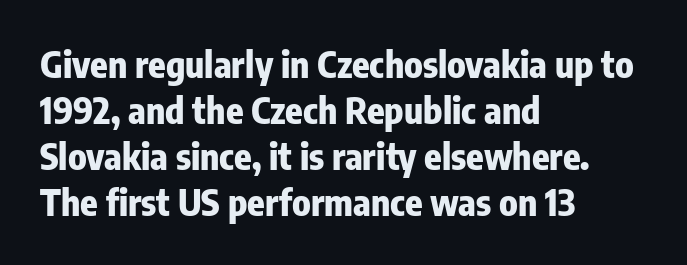
Q: Is the text bold? A: Yes.
Q: Is the text italic (slanted)? A: No, it is upright.
Q: Is the typeface a serif or a sans-serif typeface? A: Sans-serif.
Q: Is the text underlined? A: No.
Q: How is the paragraph aligned? A: Left-aligned.
Q: Is the spacing between letters normal or unusually wide? A: Normal.
Q: Is the spacing between lines tight, normal or loose? A: Normal.
Q: Width (condensed, normal, or wide)? A: Condensed.
Q: Stroke contrast? A: Low.
Q: x-height? A: Medium.
Q: Monospaced? A: No.
